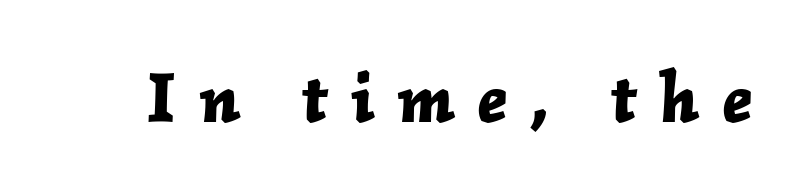
The passage shown is typed in a proportional face where columns would drift. If you drew a line through each stem, it would be angled. A bare baseline throughout the passage. The tracking reads as deliberately expanded to a designer's eye. Strokes here are thick enough to call this a true bold.
